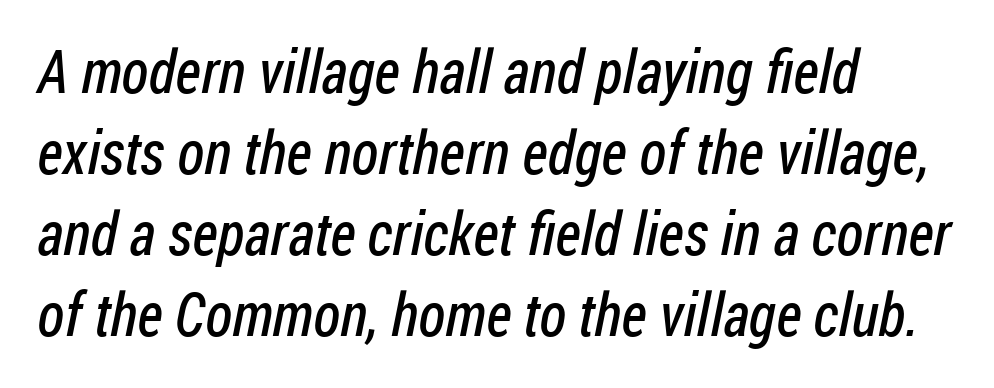
Q: Is the text bold? A: No.
Q: Is the typeface a serif or a sans-serif typeface? A: Sans-serif.
Q: Is the text underlined? A: No.
Q: How is the paragraph aligned? A: Left-aligned.
Q: Is the spacing between letters normal or unusually wide? A: Normal.
Q: Is the spacing between lines tight, normal or loose? A: Normal.
Q: Width (condensed, normal, or wide)? A: Condensed.
Q: Stroke contrast? A: Low.
Q: x-height? A: Medium.
Q: Monospaced? A: No.
